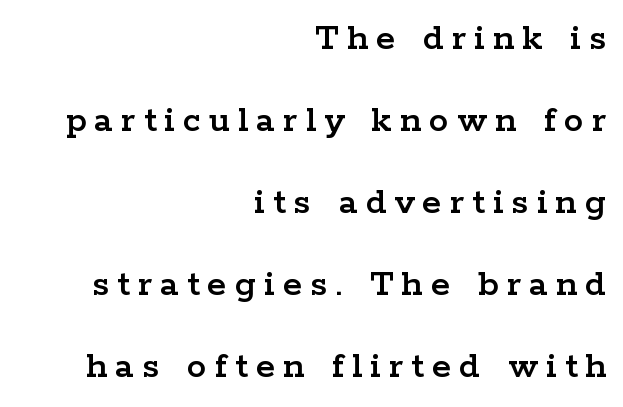
{"serif": "yes", "italic": "no", "width": "wide", "stroke_contrast": "low", "x_height": "medium", "monospaced": "no", "underline": "no", "align": "right", "line_spacing": "loose", "line_spacing_ratio": 2.1, "letter_spacing": "wide", "letter_spacing_em": 0.21, "glyph_px": 39}
